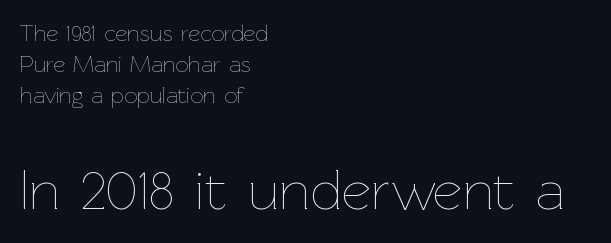
{"italic": "no", "bold": "no", "weight": "thin", "width": "normal", "stroke_contrast": "low", "x_height": "medium", "monospaced": "no", "underline": "no", "align": "left", "line_spacing": "normal", "line_spacing_ratio": 1.34, "letter_spacing": "normal", "letter_spacing_em": 0.0, "larger_block": "second", "size_ratio": 2.48, "glyph_px": 57}
